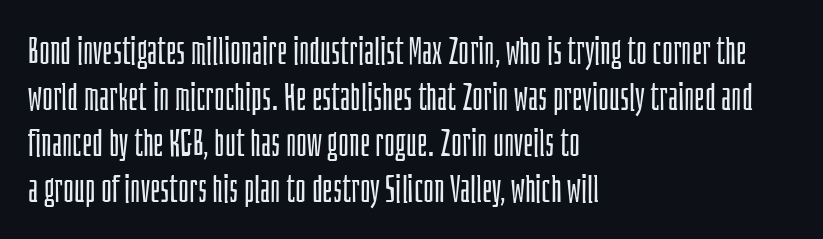
Q: Is the text bold? A: No.
Q: Is the text italic (slanted)? A: No, it is upright.
Q: Is the typeface a serif or a sans-serif typeface? A: Sans-serif.
Q: Is the text underlined? A: No.
Q: How is the paragraph aligned? A: Left-aligned.
Q: Is the spacing between letters normal or unusually wide? A: Normal.
Q: Width (condensed, normal, or wide)? A: Condensed.
Q: Stroke contrast? A: Low.
Q: x-height? A: Large.
Q: Monospaced? A: No.
